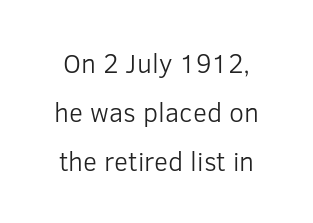
{"italic": "no", "bold": "no", "underline": "no", "line_spacing_ratio": 1.82, "letter_spacing": "normal", "letter_spacing_em": 0.0, "glyph_px": 27}
